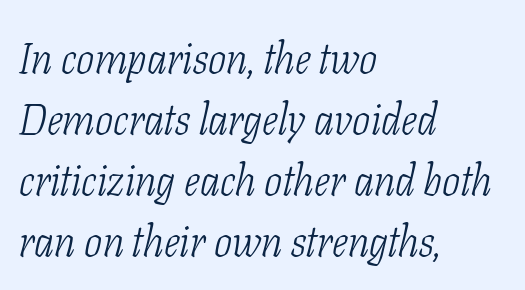
{"serif": "yes", "italic": "yes", "lean": "right", "slant_degrees": 11, "bold": "no", "weight": "light", "width": "condensed", "stroke_contrast": "low", "x_height": "medium", "monospaced": "no", "underline": "no", "align": "left", "line_spacing": "normal", "line_spacing_ratio": 1.42, "letter_spacing": "normal", "letter_spacing_em": 0.0, "glyph_px": 43}
